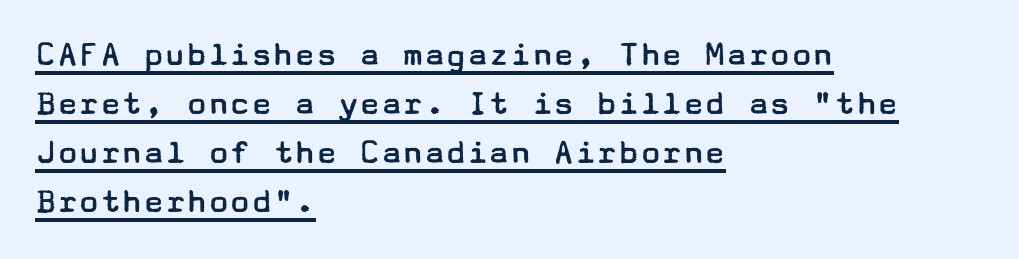
The face used here is rendered with its standard letterfit. A baseline rule has been typeset under these characters. The designer went with a sans here, leaving each stem footless. No chunkiness to these letters — they're not bold. Short and long lines alike share a common starting point at left. Upright lettering throughout.
